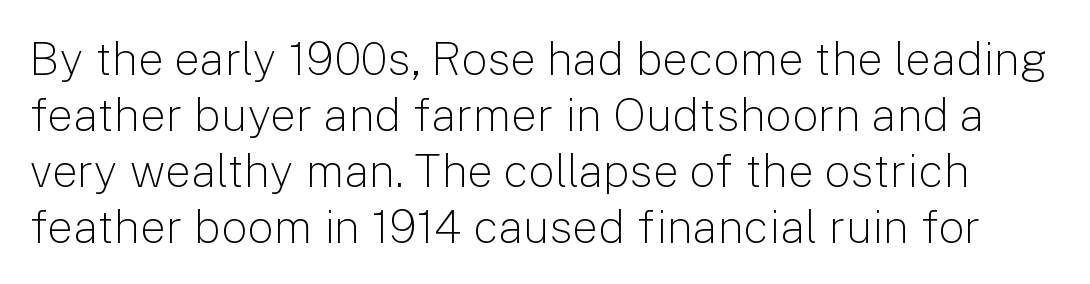
Q: Is the text bold? A: No.
Q: Is the text italic (slanted)? A: No, it is upright.
Q: Is the typeface a serif or a sans-serif typeface? A: Sans-serif.
Q: Is the text underlined? A: No.
Q: Is the spacing between letters normal or unusually wide? A: Normal.
Q: Width (condensed, normal, or wide)? A: Normal.
Q: Stroke contrast? A: Low.
Q: x-height? A: Medium.
Q: Monospaced? A: No.
